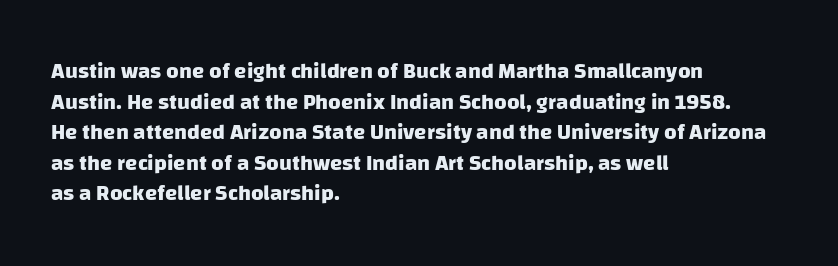
Q: Is the text bold? A: Yes.
Q: Is the text underlined? A: No.
Q: How is the paragraph aligned? A: Left-aligned.
Q: Is the spacing between letters normal or unusually wide? A: Normal.
Q: Is the spacing between lines tight, normal or loose? A: Normal.
